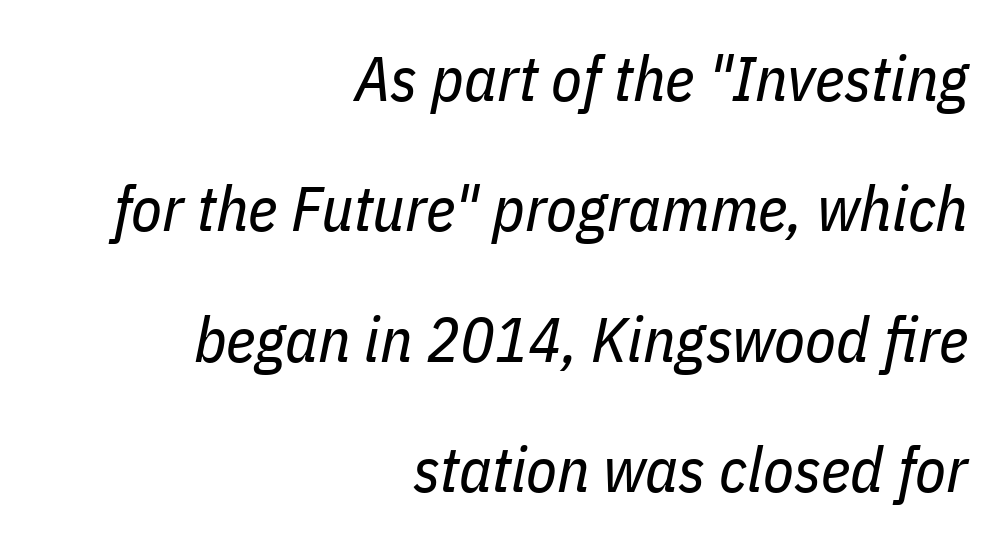
The image shows 63 px regular-weight, condensed type, italic (leaning right); set right-aligned, loose line spacing (2.07x), normal letter spacing, not underlined; low stroke contrast and a medium x-height.
